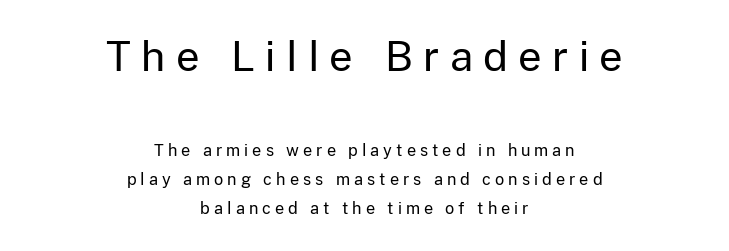
Centered paragraph, ragged on both sides. Do the letters lean? They stand straight. Each letter keeps its own natural width here, so spacing adapts to shape. Nobody drew a line under any word here. Top chunk: large. Bottom chunk: small.
